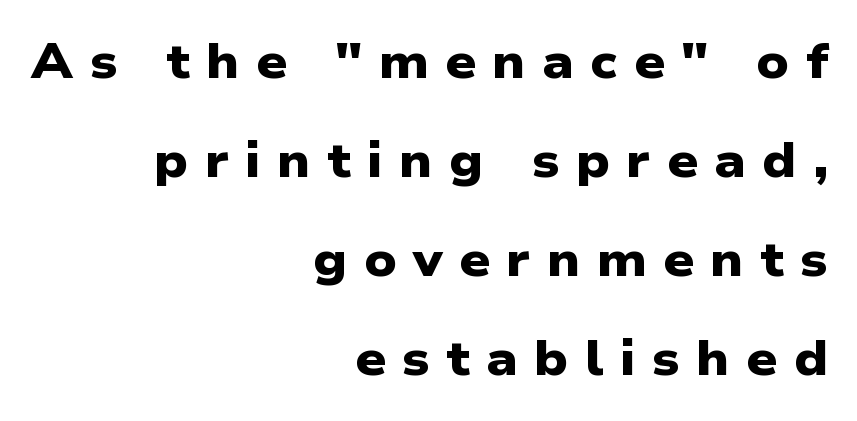
Q: Is the text bold? A: Yes.
Q: Is the typeface a serif or a sans-serif typeface? A: Sans-serif.
Q: Is the text underlined? A: No.
Q: How is the paragraph aligned? A: Right-aligned.
Q: Is the spacing between letters normal or unusually wide? A: Unusually wide.
Q: Is the spacing between lines tight, normal or loose? A: Loose.
Q: Width (condensed, normal, or wide)? A: Wide.
Q: Stroke contrast? A: Low.
Q: x-height? A: Medium.
Q: Monospaced? A: No.
